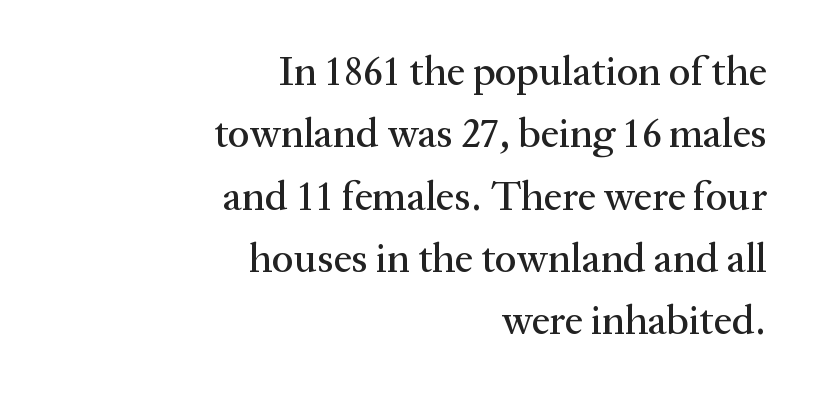
The image shows 41 px serif type, upright; set right-aligned, normal line spacing (1.52x), normal letter spacing, not underlined; medium stroke contrast and a medium x-height.
